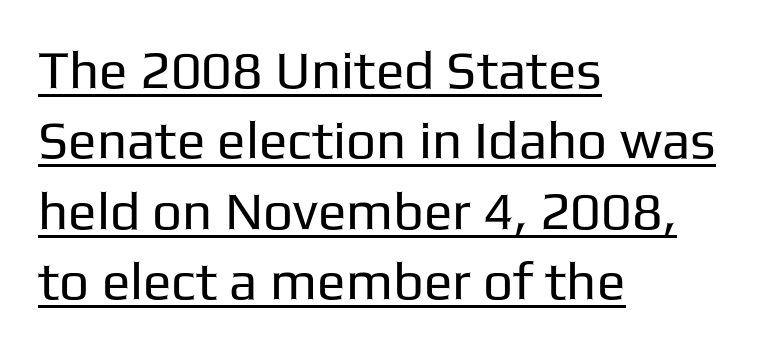
{"serif": "no", "italic": "no", "bold": "no", "weight": "regular", "width": "normal", "stroke_contrast": "low", "x_height": "medium", "monospaced": "no", "underline": "yes", "align": "left", "line_spacing": "normal", "line_spacing_ratio": 1.33, "letter_spacing": "normal", "letter_spacing_em": 0.0, "glyph_px": 53}
